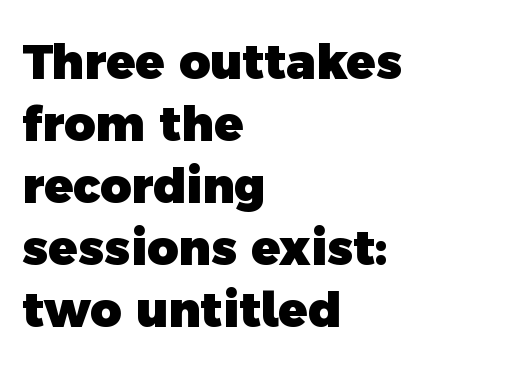
The image shows 48 px heavy sans-serif type; set left-aligned, normal line spacing (1.29x), normal letter spacing, not underlined; a medium x-height.
